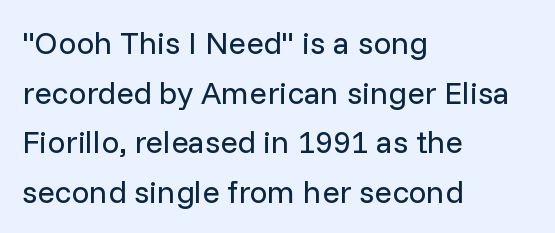
The image shows 32 px regular-weight sans-serif type, upright; set left-aligned, normal line spacing (1.55x), normal letter spacing, not underlined; low stroke contrast and a medium x-height.
